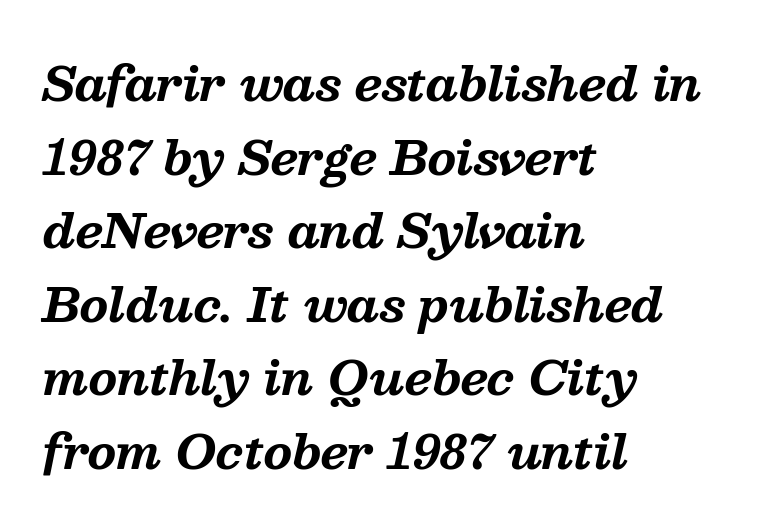
Q: Is the text bold? A: Yes.
Q: Is the text italic (slanted)? A: Yes, it leans right by about 13 degrees.
Q: Is the typeface a serif or a sans-serif typeface? A: Serif.
Q: Is the text underlined? A: No.
Q: How is the paragraph aligned? A: Left-aligned.
Q: Is the spacing between letters normal or unusually wide? A: Normal.
Q: Is the spacing between lines tight, normal or loose? A: Normal.
Q: Width (condensed, normal, or wide)? A: Normal.
Q: Stroke contrast? A: Medium.
Q: x-height? A: Medium.
Q: Monospaced? A: No.
